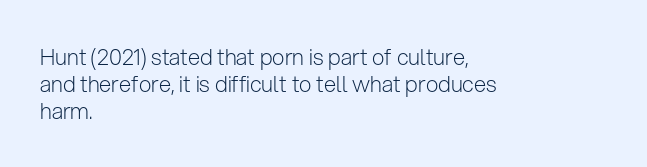
{"italic": "no", "bold": "no", "underline": "no", "align": "left", "line_spacing_ratio": 1.22, "letter_spacing": "normal", "letter_spacing_em": 0.0, "glyph_px": 22}
